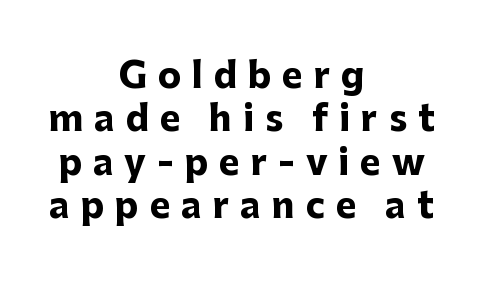
{"serif": "no", "italic": "no", "bold": "yes", "weight": "heavy", "width": "normal", "stroke_contrast": "low", "x_height": "medium", "monospaced": "no", "underline": "no", "align": "center", "line_spacing_ratio": 1.24, "letter_spacing": "wide", "letter_spacing_em": 0.31, "glyph_px": 35}
